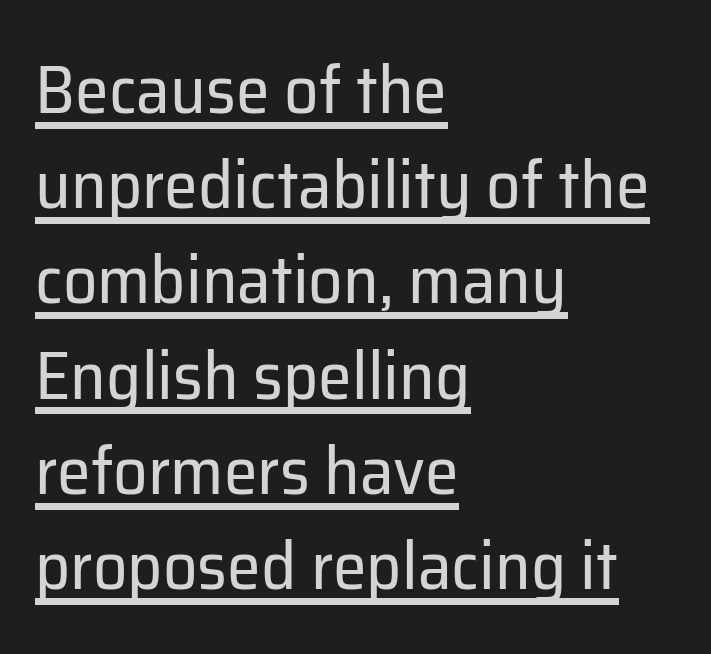
Q: Is the text bold? A: No.
Q: Is the text italic (slanted)? A: No, it is upright.
Q: Is the typeface a serif or a sans-serif typeface? A: Sans-serif.
Q: Is the text underlined? A: Yes.
Q: How is the paragraph aligned? A: Left-aligned.
Q: Is the spacing between letters normal or unusually wide? A: Normal.
Q: Is the spacing between lines tight, normal or loose? A: Normal.
Q: Width (condensed, normal, or wide)? A: Normal.
Q: Stroke contrast? A: Low.
Q: x-height? A: Medium.
Q: Monospaced? A: No.
